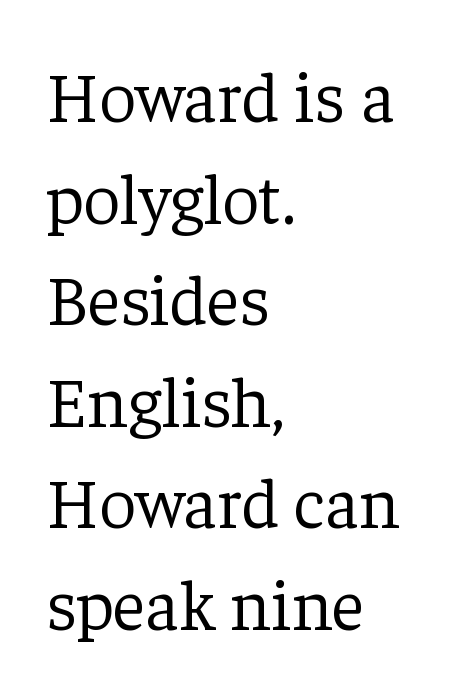
Line beginnings align vertically; line endings do not. Examine the stroke ends and you'll spot serifs. Caption: face not bold, strokes unweighted. In terms of leading, this rendering sits right in the middle. Posture: upright roman.
